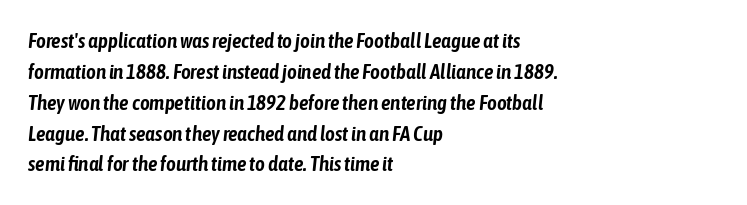
Q: Is the text italic (slanted)? A: Yes, it leans right by about 6 degrees.
Q: Is the text underlined? A: No.
Q: How is the paragraph aligned? A: Left-aligned.
Q: Is the spacing between letters normal or unusually wide? A: Normal.
Q: Is the spacing between lines tight, normal or loose? A: Normal.
